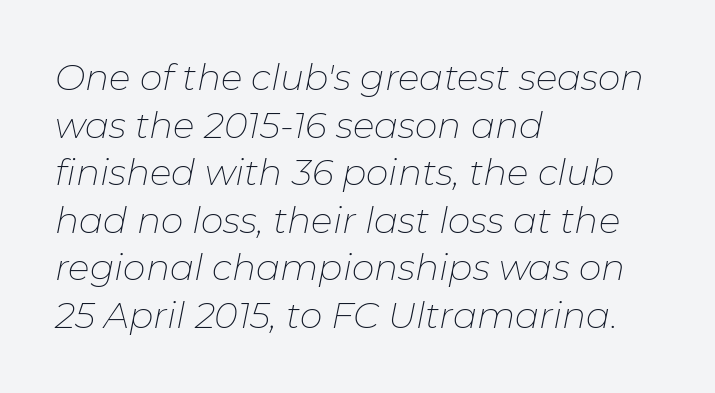
The image shows 36 px thin type, italic (leaning right); set left-aligned, normal line spacing (1.32x), normal letter spacing, not underlined; low stroke contrast and a medium x-height.
